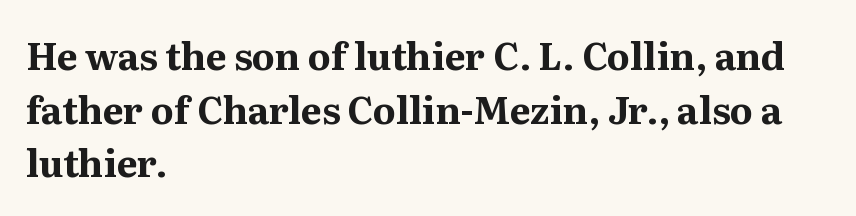
A typesetter would call this leading conventional body-copy spacing. Clear beneath every line of the passage. The letters sit at their default tracking, neither squeezed nor spread. This sample uses a serif face.
